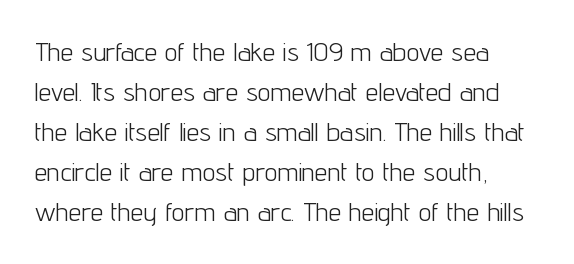
Q: Is the text bold? A: No.
Q: Is the text italic (slanted)? A: No, it is upright.
Q: Is the text underlined? A: No.
Q: Is the spacing between letters normal or unusually wide? A: Normal.
Q: Is the spacing between lines tight, normal or loose? A: Normal.
